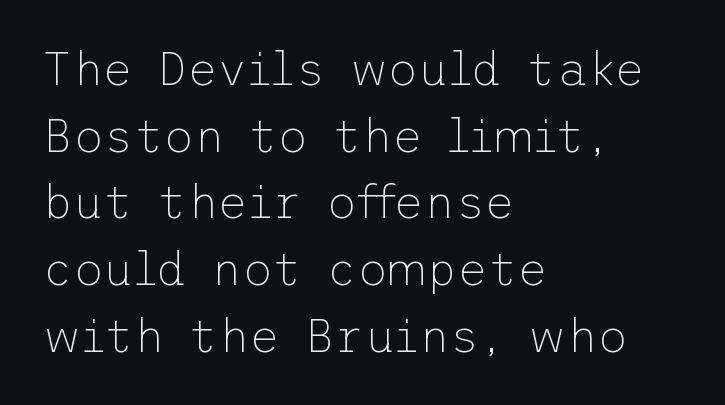
The passage is arranged the way most books set body copy — flush left. Nothing heavy about these letters — not bold at all. The gap between lines stays unmarked. Reading down the column, the eye jumps a familiar distance to each next line. Every stem runs plumb, perpendicular to the baseline. The rendering keeps characters at their native spacing.
